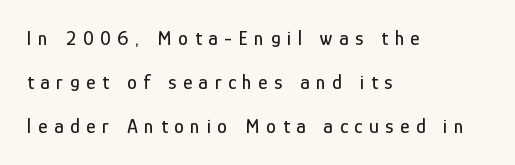
The line texture is sparse and dotted thanks to wide tracking. Line spacing here is loose. The axis of the letterforms is exactly vertical. All the whitespace from short lines collects on the right.
